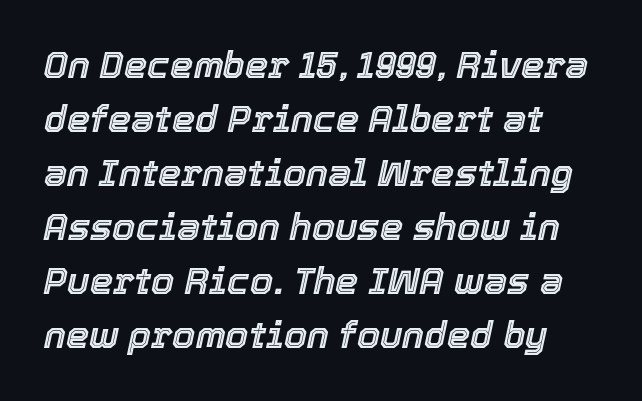
{"italic": "yes", "lean": "right", "slant_degrees": 12, "width": "normal", "x_height": "medium", "monospaced": "no", "underline": "no", "line_spacing": "normal", "line_spacing_ratio": 1.46, "letter_spacing": "normal", "letter_spacing_em": 0.0, "glyph_px": 37}
